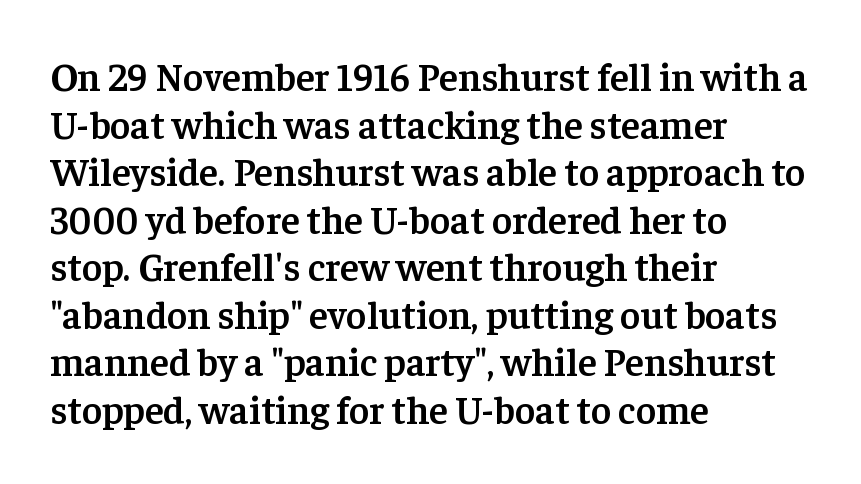
The image shows 39 px semibold serif type, upright; set left-aligned, line spacing 1.22x, normal letter spacing, not underlined; low stroke contrast and a medium x-height.
